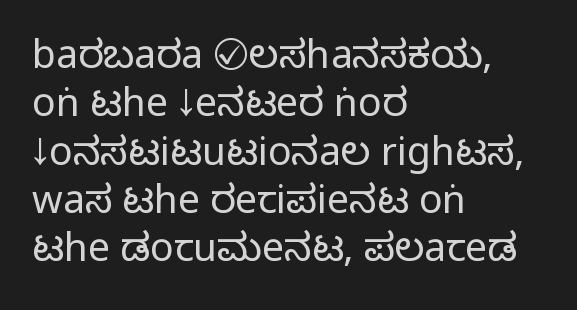
The image shows 39 px regular-weight, condensed sans-serif type, upright; set left-aligned, line spacing 1.24x, normal letter spacing, not underlined; low stroke contrast and a large x-height.
